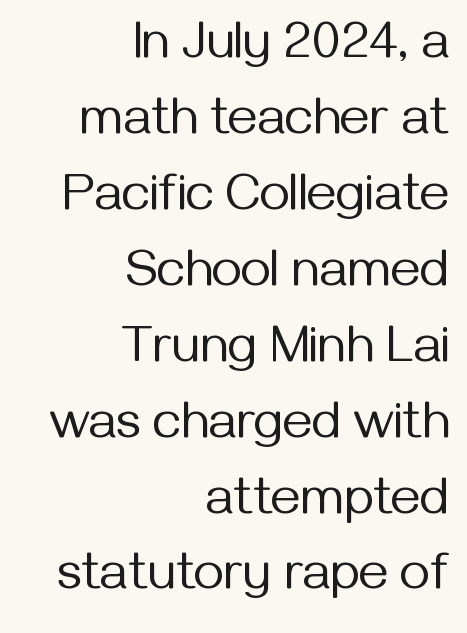
Note the varied advance widths — an 'i' is clearly narrower than an 'm'. This sample uses a sans-serif face. The space beneath each line is pristine and unruled. The line texture is even and compact thanks to regular tracking.
